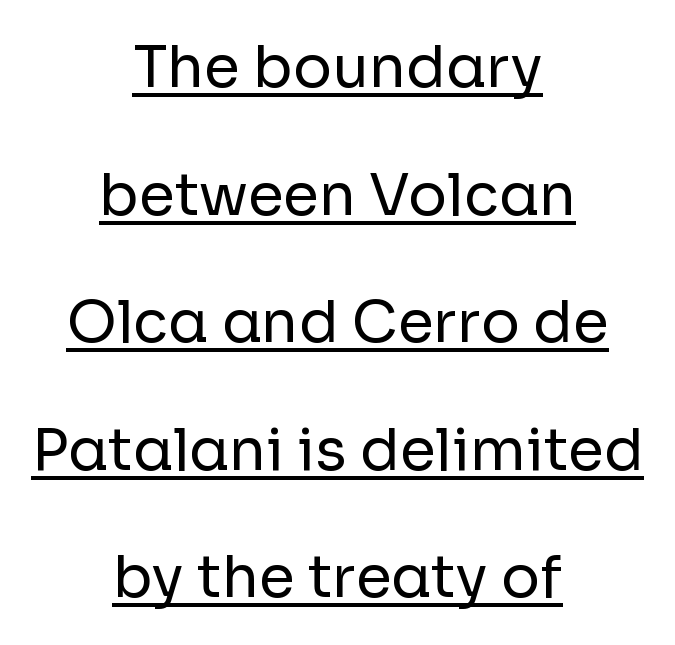
{"serif": "no", "italic": "no", "bold": "no", "weight": "regular", "width": "normal", "stroke_contrast": "low", "x_height": "medium", "monospaced": "no", "underline": "yes", "align": "center", "line_spacing": "loose", "line_spacing_ratio": 2.2, "letter_spacing": "normal", "letter_spacing_em": 0.0, "glyph_px": 58}
